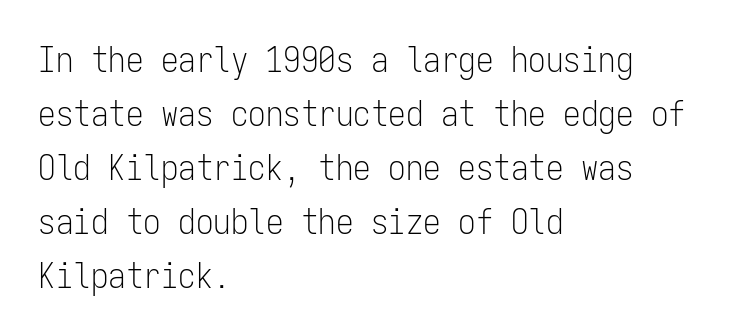
Q: Is the text bold? A: No.
Q: Is the text italic (slanted)? A: No, it is upright.
Q: Is the typeface a serif or a sans-serif typeface? A: Sans-serif.
Q: Is the text underlined? A: No.
Q: How is the paragraph aligned? A: Left-aligned.
Q: Is the spacing between letters normal or unusually wide? A: Normal.
Q: Is the spacing between lines tight, normal or loose? A: Normal.
Q: Width (condensed, normal, or wide)? A: Condensed.
Q: Stroke contrast? A: Low.
Q: x-height? A: Medium.
Q: Monospaced? A: Yes.
